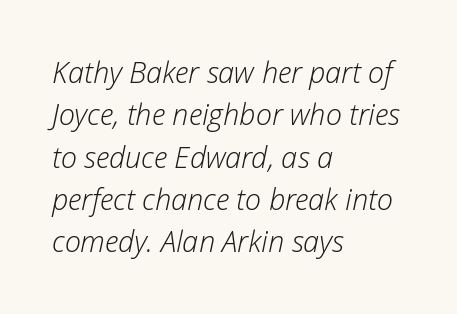
The image shows 29 px light type, italic (leaning right); set left-aligned, normal line spacing (1.46x), normal letter spacing, not underlined; low stroke contrast and a medium x-height.
